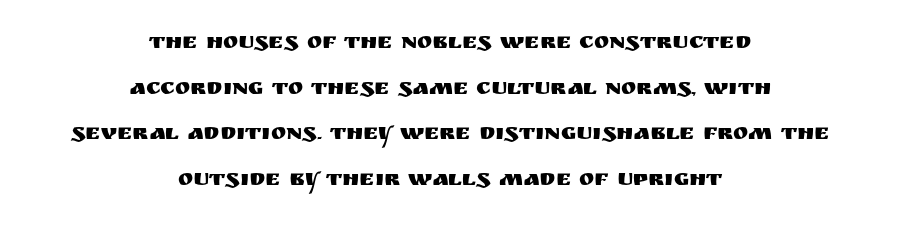
{"italic": "no", "underline": "no", "align": "center", "line_spacing": "loose", "line_spacing_ratio": 1.98, "letter_spacing": "normal", "letter_spacing_em": 0.0, "glyph_px": 23}
